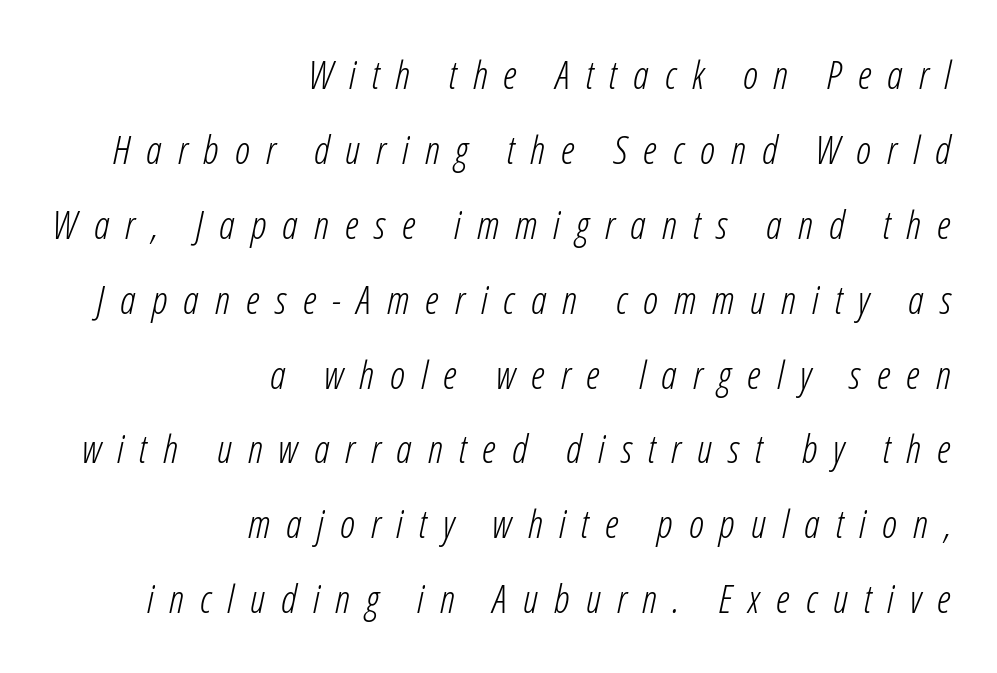
The image shows 39 px light, condensed type, italic (leaning right); set right-aligned, loose line spacing (1.92x), unusually wide letter spacing (+0.41 em), not underlined; low stroke contrast and a medium x-height.
